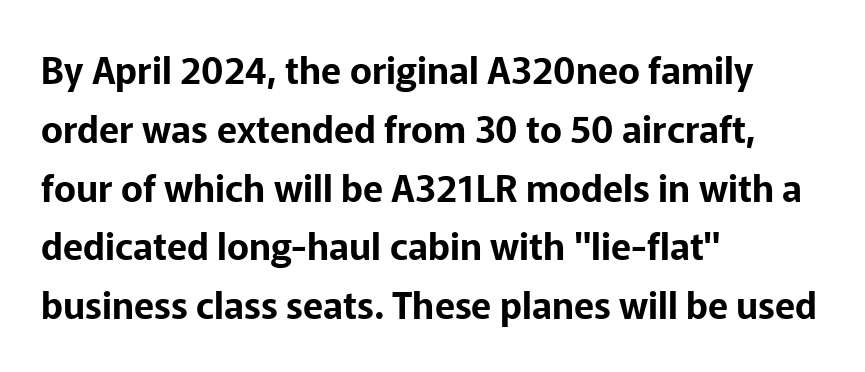
Q: Is the text italic (slanted)? A: No, it is upright.
Q: Is the typeface a serif or a sans-serif typeface? A: Sans-serif.
Q: Is the text underlined? A: No.
Q: How is the paragraph aligned? A: Left-aligned.
Q: Is the spacing between letters normal or unusually wide? A: Normal.
Q: Is the spacing between lines tight, normal or loose? A: Normal.
Q: Width (condensed, normal, or wide)? A: Normal.
Q: Stroke contrast? A: Low.
Q: x-height? A: Medium.
Q: Monospaced? A: No.
